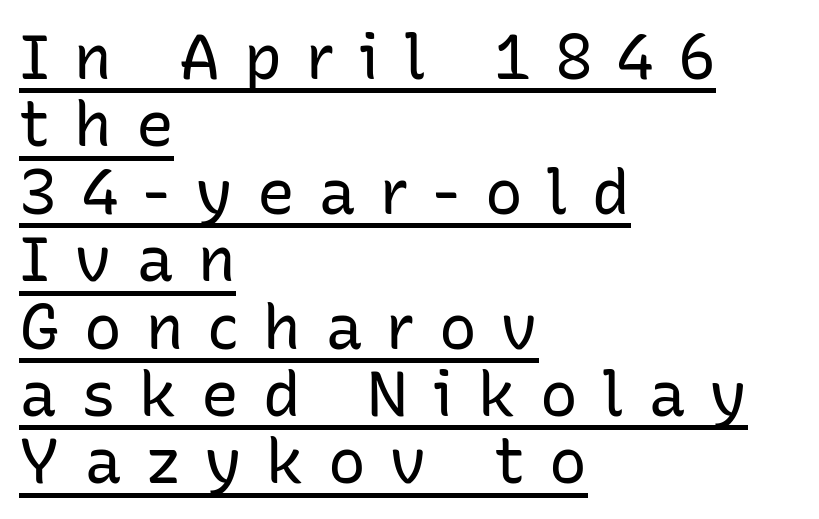
The image shows 63 px regular-weight sans-serif type, upright; set left-aligned, tight line spacing (1.07x), unusually wide letter spacing (+0.38 em), underlined; low stroke contrast and a medium x-height.
